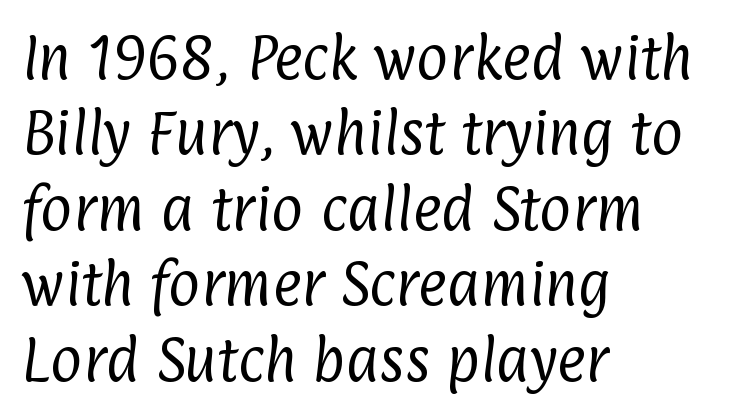
Q: Is the text bold? A: No.
Q: Is the typeface a serif or a sans-serif typeface? A: Sans-serif.
Q: Is the text underlined? A: No.
Q: How is the paragraph aligned? A: Left-aligned.
Q: Is the spacing between letters normal or unusually wide? A: Normal.
Q: Is the spacing between lines tight, normal or loose? A: Normal.
Q: Width (condensed, normal, or wide)? A: Condensed.
Q: Stroke contrast? A: Low.
Q: x-height? A: Medium.
Q: Monospaced? A: No.
